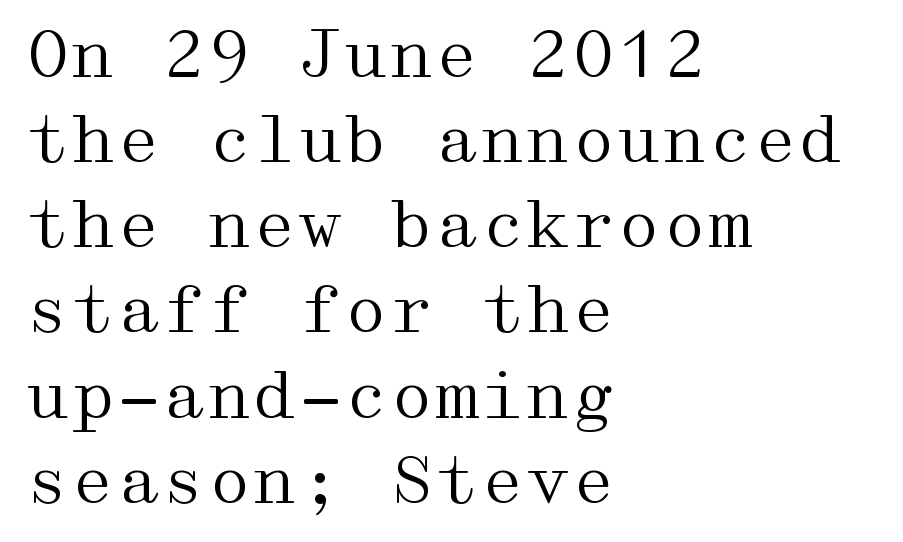
The image shows 65 px regular-weight, wide serif type, upright; set left-aligned, normal line spacing (1.31x), normal letter spacing, not underlined; medium stroke contrast and a medium x-height.
